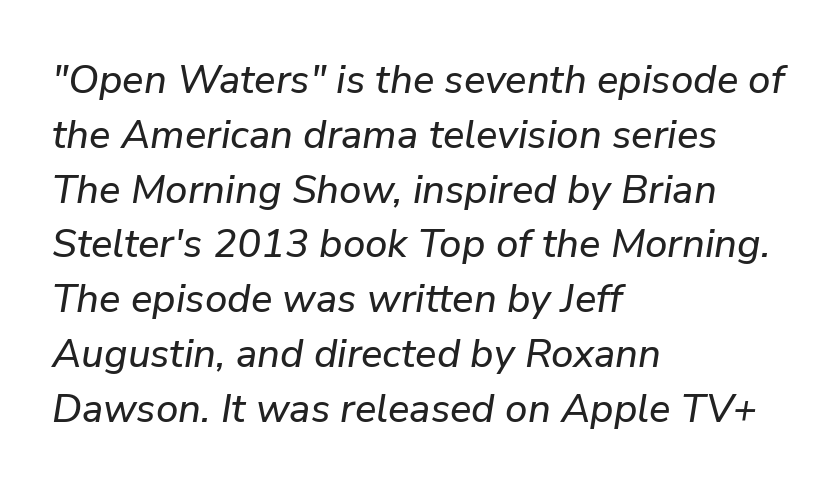
The passage is arranged the way most books set body copy — flush left. Tracking here is standard; glyphs follow each other at the usual distance. Honestly, the row spacing looks completely unremarkable. Beneath every word, the page is bare. Think of a printed novel: that variable character pitch is what you see here.
